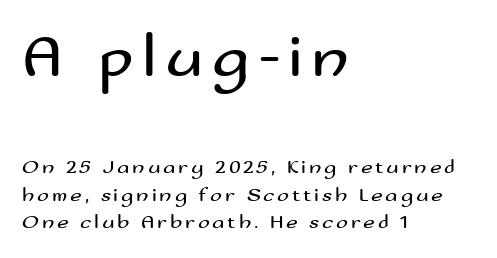
Note the varied advance widths — an 'i' is clearly narrower than an 'm'. The zone under the glyphs is completely vacant. Honestly, the row spacing looks completely unremarkable. The ragged edge is on the right, which tells us the setting is flush left.
